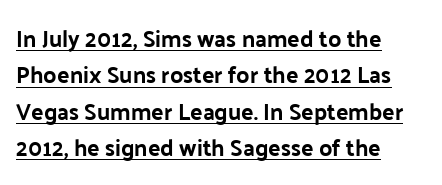
Q: Is the text italic (slanted)? A: No, it is upright.
Q: Is the text underlined? A: Yes.
Q: How is the paragraph aligned? A: Left-aligned.
Q: Is the spacing between letters normal or unusually wide? A: Normal.
Q: Is the spacing between lines tight, normal or loose? A: Normal.
